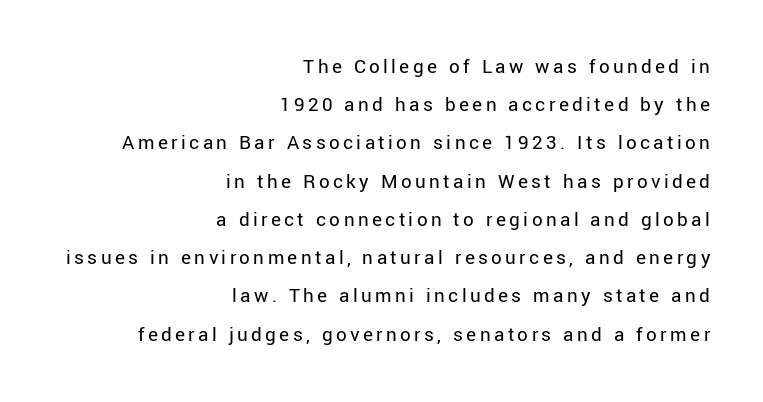
Q: Is the text bold? A: No.
Q: Is the text italic (slanted)? A: No, it is upright.
Q: Is the text underlined? A: No.
Q: How is the paragraph aligned? A: Right-aligned.
